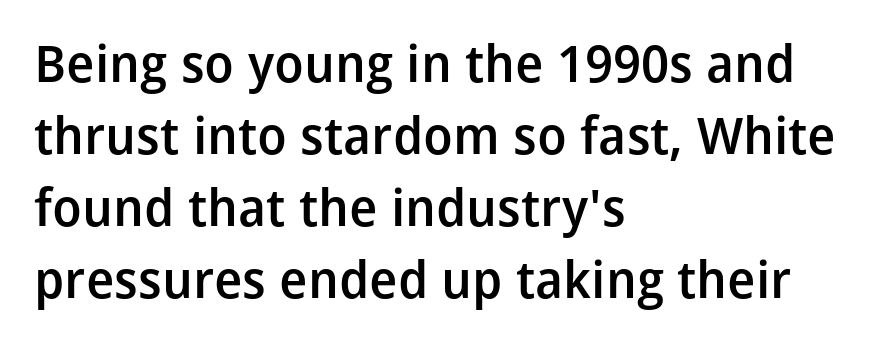
The image shows 51 px semibold sans-serif type, upright; set left-aligned, normal line spacing (1.41x), normal letter spacing, not underlined; low stroke contrast and a medium x-height.
